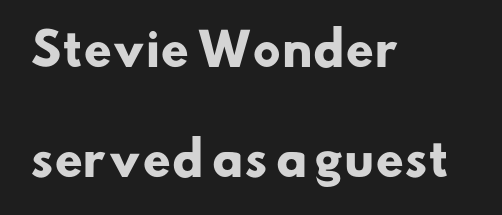
The image shows 45 px heavy sans-serif type; set left-aligned, loose line spacing (2.44x), normal letter spacing, not underlined; low stroke contrast and a small x-height.
